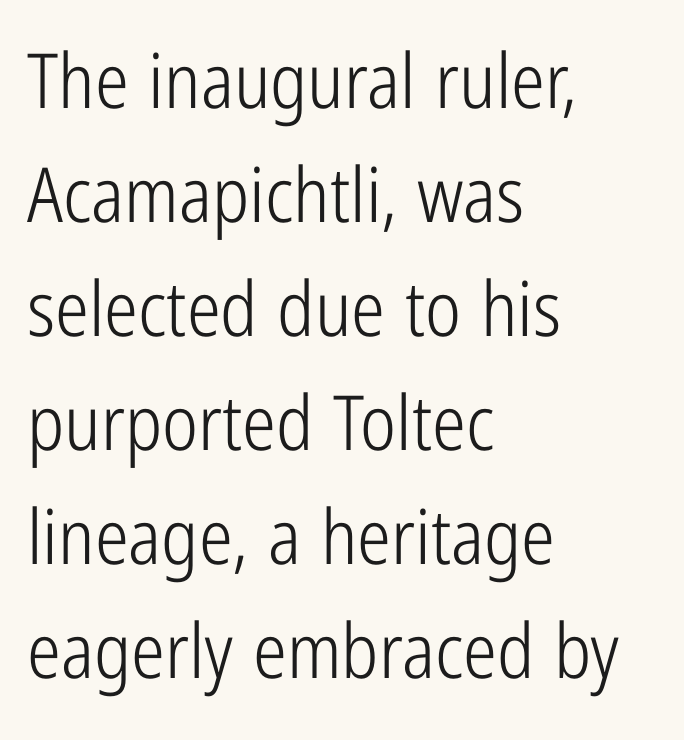
The image shows 76 px light, condensed sans-serif type, upright; set left-aligned, normal line spacing (1.5x), normal letter spacing, not underlined; low stroke contrast and a medium x-height.
